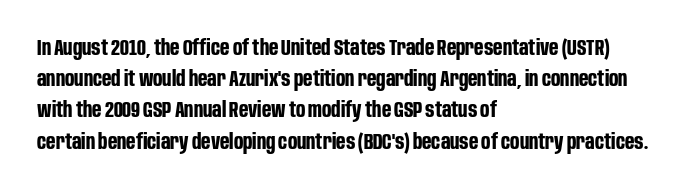
The image shows 22 px bold type, upright; set left-aligned, normal line spacing (1.42x), normal letter spacing, not underlined.
